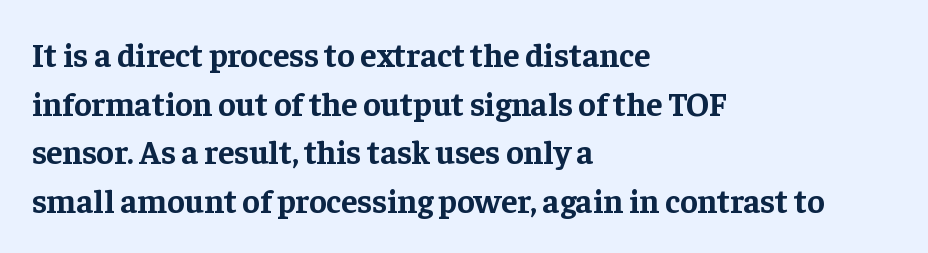
Q: Is the text bold? A: Yes.
Q: Is the text italic (slanted)? A: No, it is upright.
Q: Is the typeface a serif or a sans-serif typeface? A: Serif.
Q: Is the text underlined? A: No.
Q: How is the paragraph aligned? A: Left-aligned.
Q: Is the spacing between letters normal or unusually wide? A: Normal.
Q: Is the spacing between lines tight, normal or loose? A: Normal.
Q: Width (condensed, normal, or wide)? A: Normal.
Q: Stroke contrast? A: Low.
Q: x-height? A: Medium.
Q: Monospaced? A: No.
